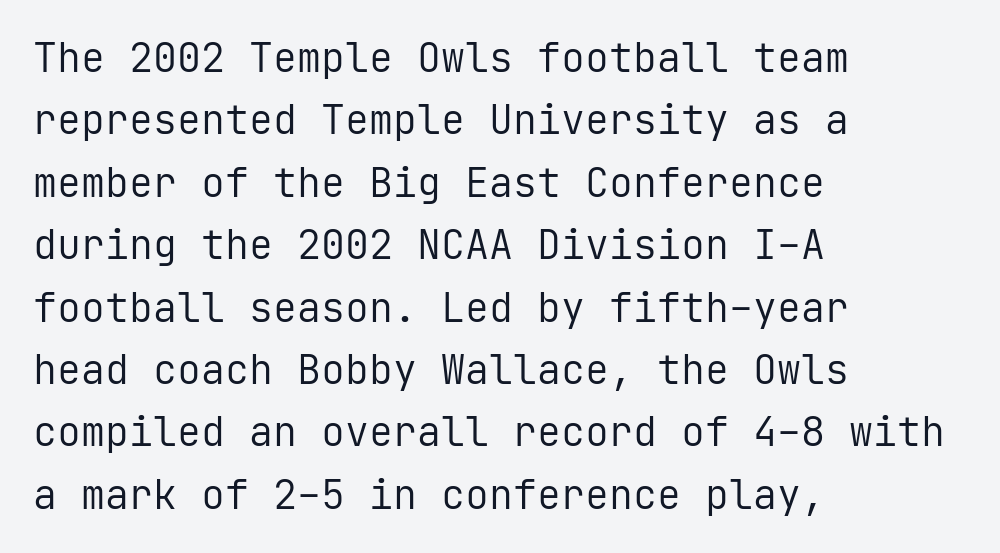
{"serif": "no", "italic": "no", "bold": "no", "weight": "regular", "width": "normal", "stroke_contrast": "low", "x_height": "medium", "monospaced": "yes", "underline": "no", "align": "left", "line_spacing": "normal", "line_spacing_ratio": 1.56, "letter_spacing": "normal", "letter_spacing_em": 0.0, "glyph_px": 40}
